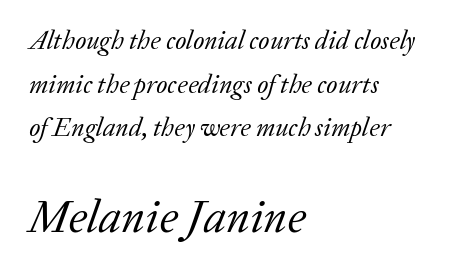
Q: Is the text bold? A: No.
Q: Is the text italic (slanted)? A: Yes, it leans right by about 20 degrees.
Q: Is the typeface a serif or a sans-serif typeface? A: Serif.
Q: Is the text underlined? A: No.
Q: How is the paragraph aligned? A: Left-aligned.
Q: Is the spacing between letters normal or unusually wide? A: Normal.
Q: Is the spacing between lines tight, normal or loose? A: Normal.
Q: Which block of text is set in a larger size, the first (top) or the second (bottom)? A: The second (bottom) one.
Q: Width (condensed, normal, or wide)? A: Normal.
Q: Stroke contrast? A: Low.
Q: x-height? A: Medium.
Q: Monospaced? A: No.
